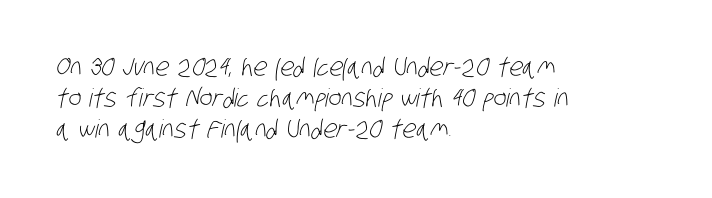
The image shows 25 px text type; set left-aligned, normal line spacing (1.25x), normal letter spacing, not underlined.
